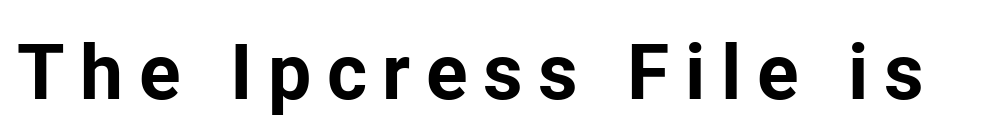
Q: Is the text bold? A: Yes.
Q: Is the text italic (slanted)? A: No, it is upright.
Q: Is the typeface a serif or a sans-serif typeface? A: Sans-serif.
Q: Is the text underlined? A: No.
Q: Is the spacing between letters normal or unusually wide? A: Unusually wide.
Q: Width (condensed, normal, or wide)? A: Normal.
Q: Stroke contrast? A: Low.
Q: x-height? A: Medium.
Q: Monospaced? A: No.
